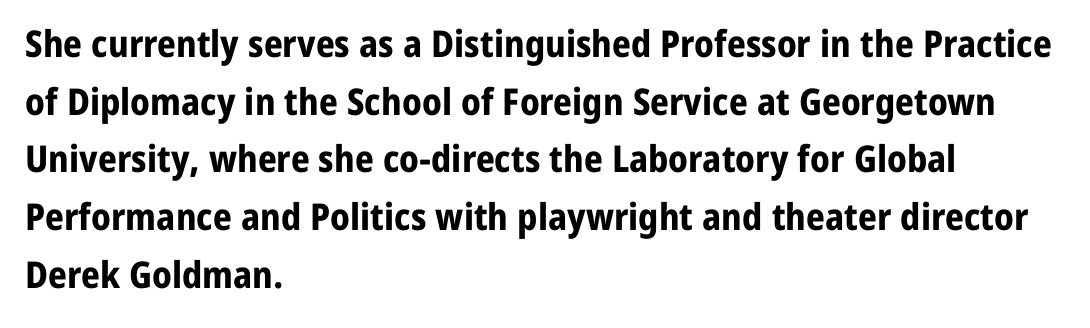
The image shows 37 px bold sans-serif type, upright; set left-aligned, normal line spacing (1.56x), normal letter spacing, not underlined; low stroke contrast and a medium x-height.
